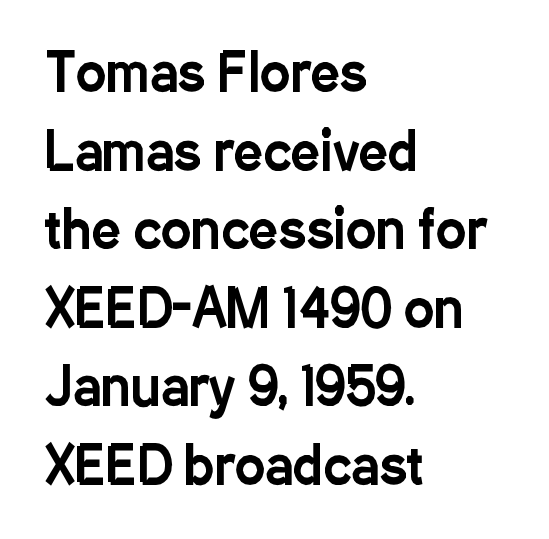
Q: Is the text italic (slanted)? A: No, it is upright.
Q: Is the typeface a serif or a sans-serif typeface? A: Sans-serif.
Q: Is the text underlined? A: No.
Q: How is the paragraph aligned? A: Left-aligned.
Q: Is the spacing between letters normal or unusually wide? A: Normal.
Q: Is the spacing between lines tight, normal or loose? A: Normal.
Q: Width (condensed, normal, or wide)? A: Condensed.
Q: Stroke contrast? A: Low.
Q: x-height? A: Medium.
Q: Monospaced? A: No.
